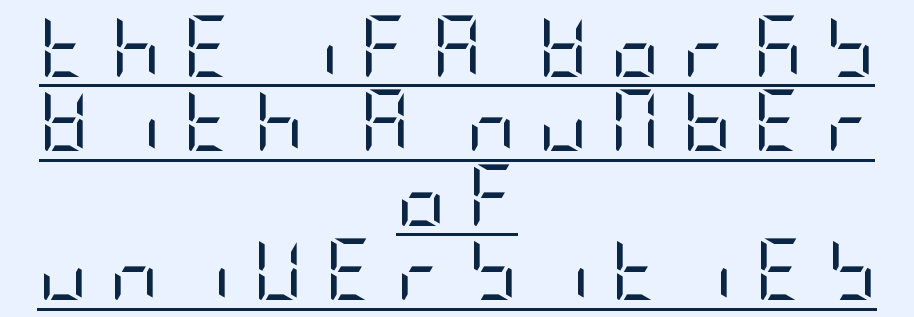
{"serif": "no", "italic": "no", "bold": "no", "weight": "regular", "width": "condensed", "stroke_contrast": "low", "x_height": "large", "underline": "yes", "align": "center", "line_spacing_ratio": 1.22, "letter_spacing": "wide", "letter_spacing_em": 0.36, "glyph_px": 61}
